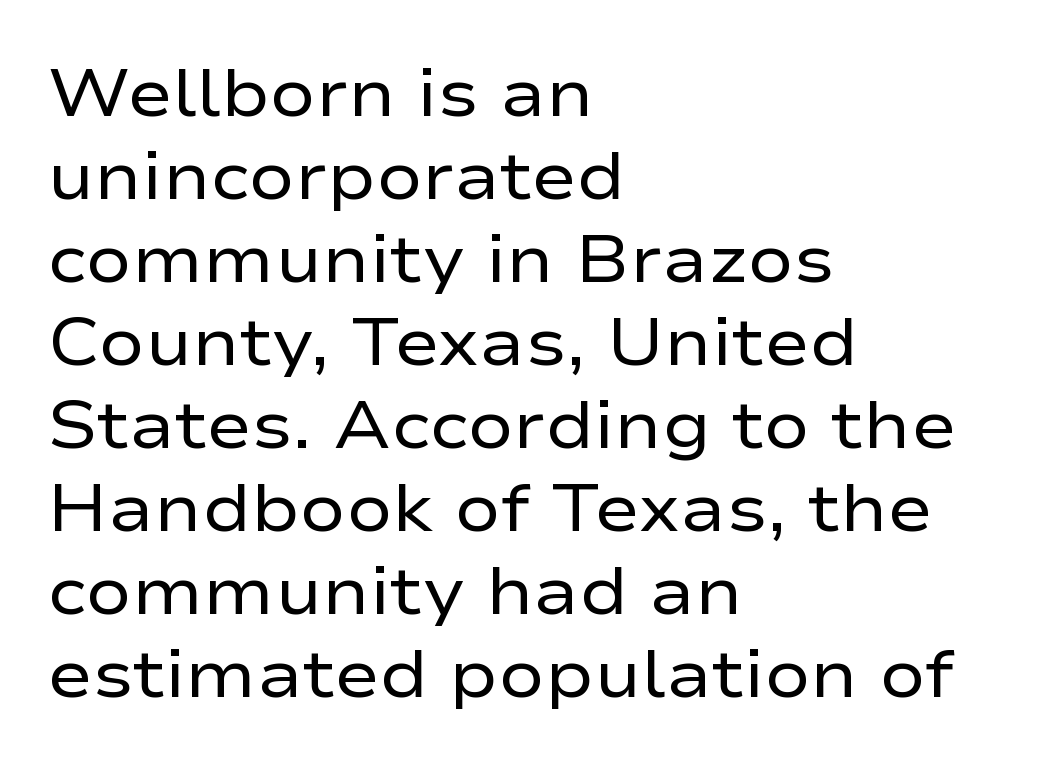
{"serif": "no", "italic": "no", "bold": "no", "weight": "regular", "width": "wide", "stroke_contrast": "low", "x_height": "medium", "monospaced": "no", "underline": "no", "align": "left", "line_spacing_ratio": 1.22, "letter_spacing": "normal", "letter_spacing_em": 0.0, "glyph_px": 68}
